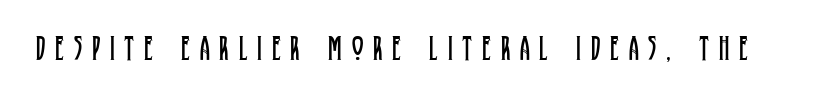
The image shows 35 px regular-weight, condensed serif type, upright; set unusually wide letter spacing (+0.28 em), not underlined; low stroke contrast and a large x-height.
